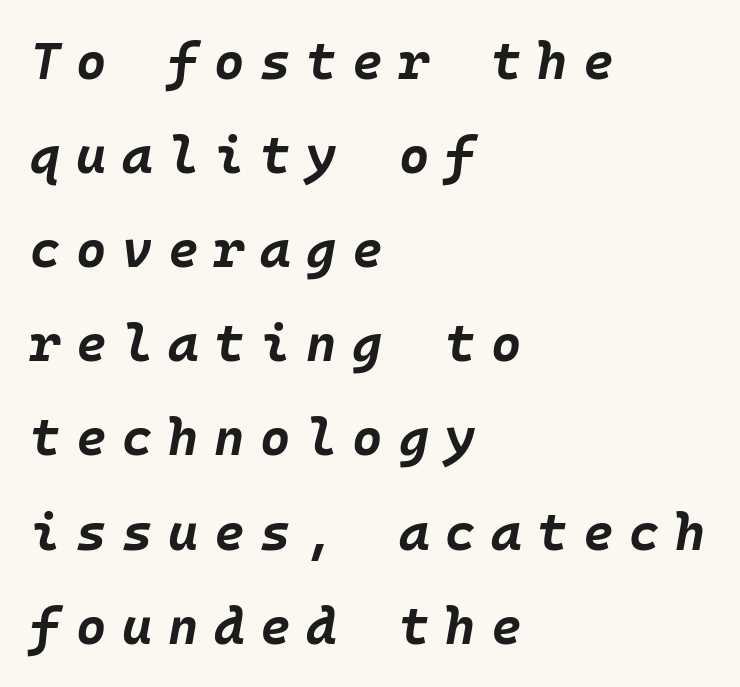
{"italic": "yes", "lean": "right", "slant_degrees": 10, "bold": "yes", "weight": "bold", "width": "normal", "stroke_contrast": "low", "x_height": "large", "underline": "no", "align": "left", "line_spacing_ratio": 1.81, "letter_spacing": "wide", "letter_spacing_em": 0.3, "glyph_px": 52}
